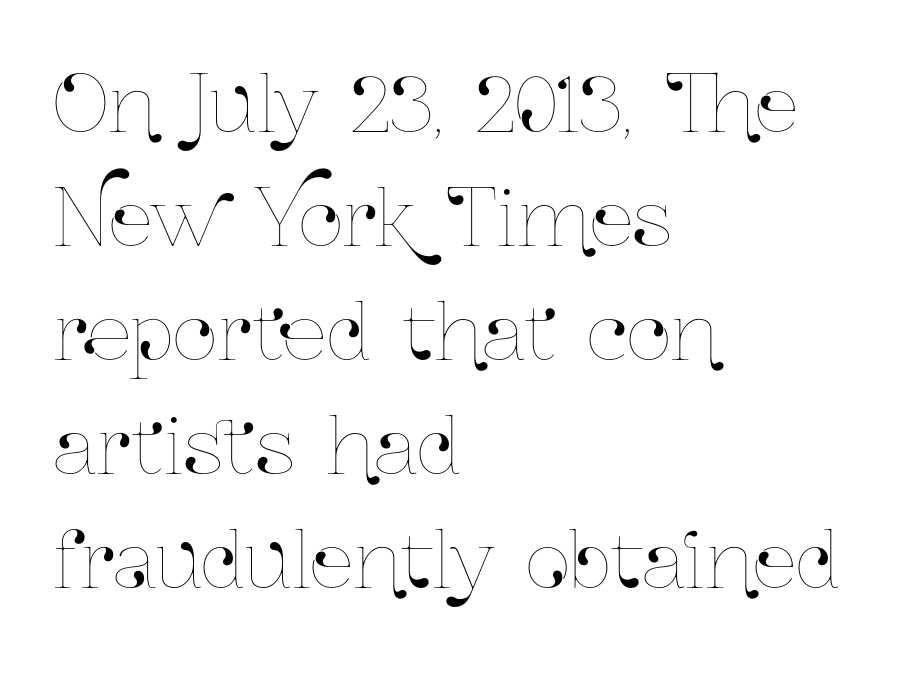
{"italic": "no", "width": "condensed", "stroke_contrast": "low", "x_height": "medium", "monospaced": "no", "underline": "no", "align": "left", "line_spacing": "normal", "line_spacing_ratio": 1.46, "letter_spacing": "normal", "letter_spacing_em": 0.0, "glyph_px": 78}
